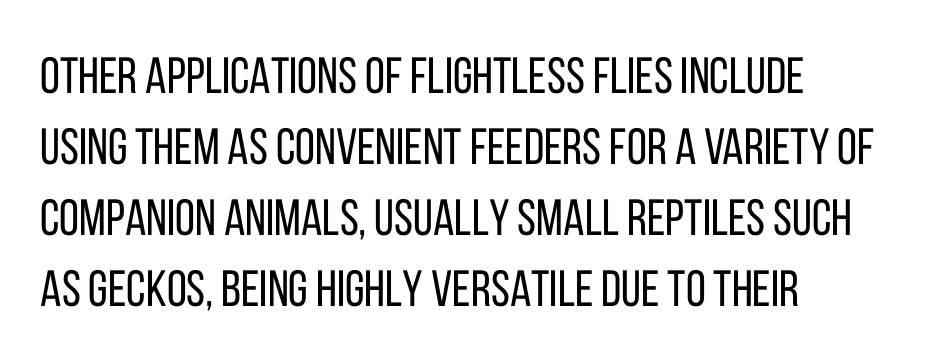
Q: Is the text bold? A: No.
Q: Is the text italic (slanted)? A: No, it is upright.
Q: Is the typeface a serif or a sans-serif typeface? A: Sans-serif.
Q: Is the text underlined? A: No.
Q: How is the paragraph aligned? A: Left-aligned.
Q: Is the spacing between letters normal or unusually wide? A: Normal.
Q: Is the spacing between lines tight, normal or loose? A: Normal.
Q: Width (condensed, normal, or wide)? A: Condensed.
Q: Stroke contrast? A: Low.
Q: x-height? A: Large.
Q: Monospaced? A: No.
